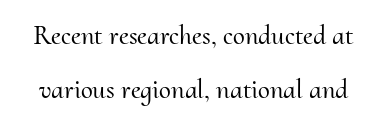
Q: Is the text italic (slanted)? A: No, it is upright.
Q: Is the text underlined? A: No.
Q: Is the spacing between letters normal or unusually wide? A: Normal.
Q: Is the spacing between lines tight, normal or loose? A: Loose.
